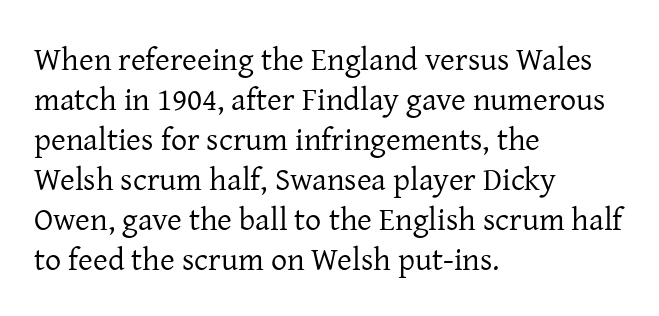
Caption: multi-line text, flush left, ragged right. A serif font was chosen for this passage. Students, observe: this is what conventionally led text looks like. Stems here are at most as thick as an everyday book face. Words appear dense and cohesive because spacing is normal. Glance below the letters and you will spot only blank space.
